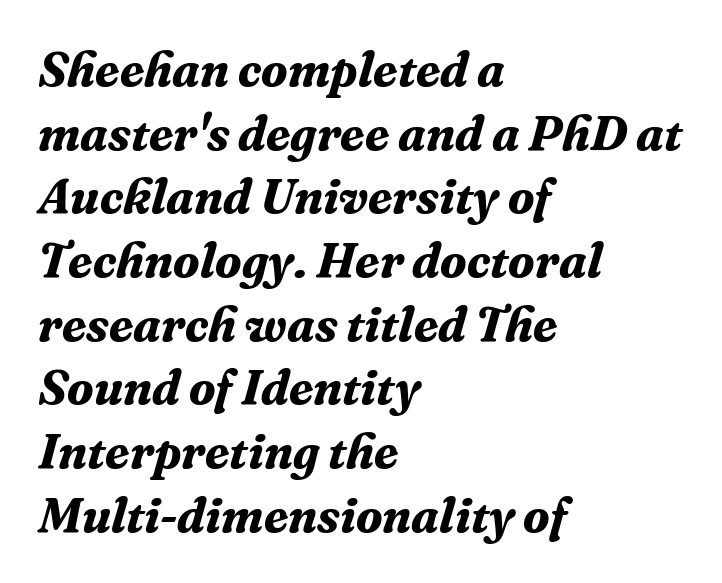
Check under the words: just untouched page. Compared with typical paragraphs, the rows here are spaced about the same. Nothing unusual about the tracking: characters are spaced as the font intends. The face used here is seriffed, in the tradition of book romans.
